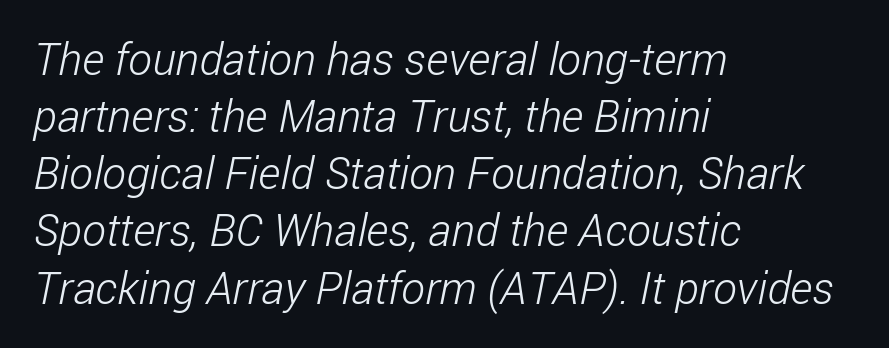
Q: Is the text bold? A: No.
Q: Is the typeface a serif or a sans-serif typeface? A: Sans-serif.
Q: Is the text underlined? A: No.
Q: How is the paragraph aligned? A: Left-aligned.
Q: Is the spacing between letters normal or unusually wide? A: Normal.
Q: Is the spacing between lines tight, normal or loose? A: Normal.
Q: Width (condensed, normal, or wide)? A: Condensed.
Q: Stroke contrast? A: Low.
Q: x-height? A: Medium.
Q: Monospaced? A: No.
